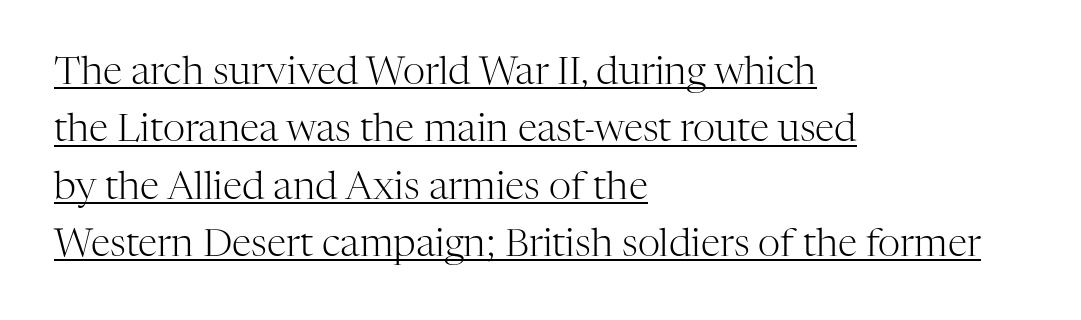
This rendering uses left alignment, leaving the right contour irregular. Spacing between characters is what you'd get straight out of the box. Evenly set lines give the paragraph a standard silhouette. Letterform terminals end in serifs throughout the passage. Unlike italic type, these characters show no tilt at all. Underline: present.
